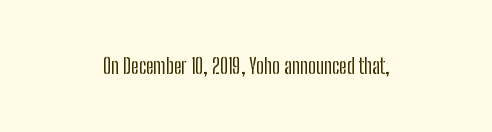
Style check: upright. A clean baseline with only descenders dipping below it. Caption: multi-line text, centered on the measure. A typesetter would call this zero additional tracking.
